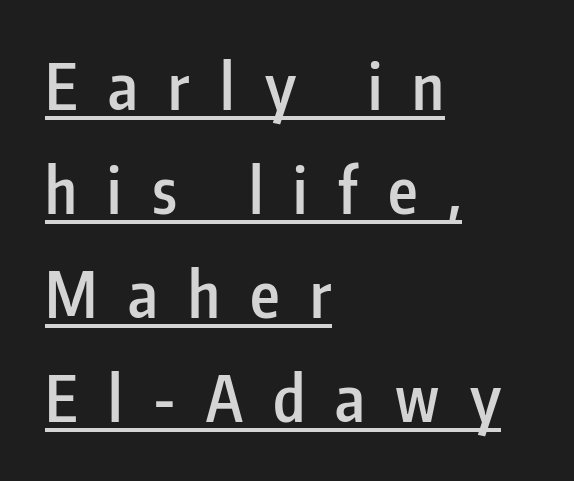
Q: Is the text bold? A: Semi-bold.
Q: Is the text italic (slanted)? A: No, it is upright.
Q: Is the typeface a serif or a sans-serif typeface? A: Sans-serif.
Q: Is the text underlined? A: Yes.
Q: How is the paragraph aligned? A: Left-aligned.
Q: Is the spacing between letters normal or unusually wide? A: Unusually wide.
Q: Is the spacing between lines tight, normal or loose? A: Normal.
Q: Width (condensed, normal, or wide)? A: Condensed.
Q: Stroke contrast? A: Low.
Q: x-height? A: Medium.
Q: Monospaced? A: No.
